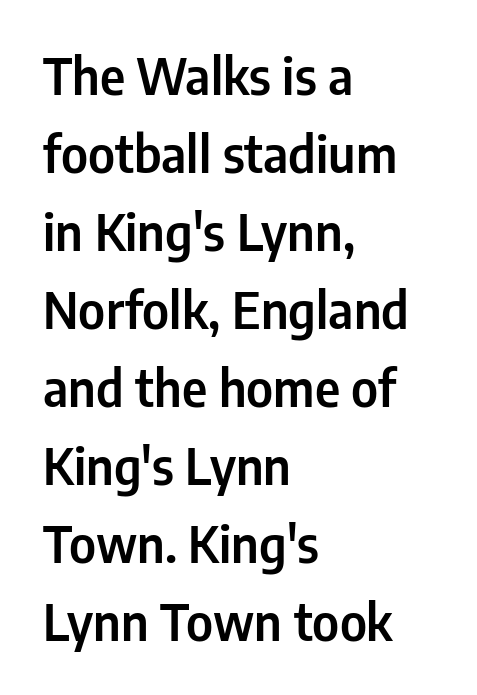
{"serif": "no", "italic": "no", "width": "condensed", "stroke_contrast": "low", "x_height": "medium", "monospaced": "no", "underline": "no", "align": "left", "line_spacing": "normal", "line_spacing_ratio": 1.56, "letter_spacing": "normal", "letter_spacing_em": 0.0, "glyph_px": 50}
